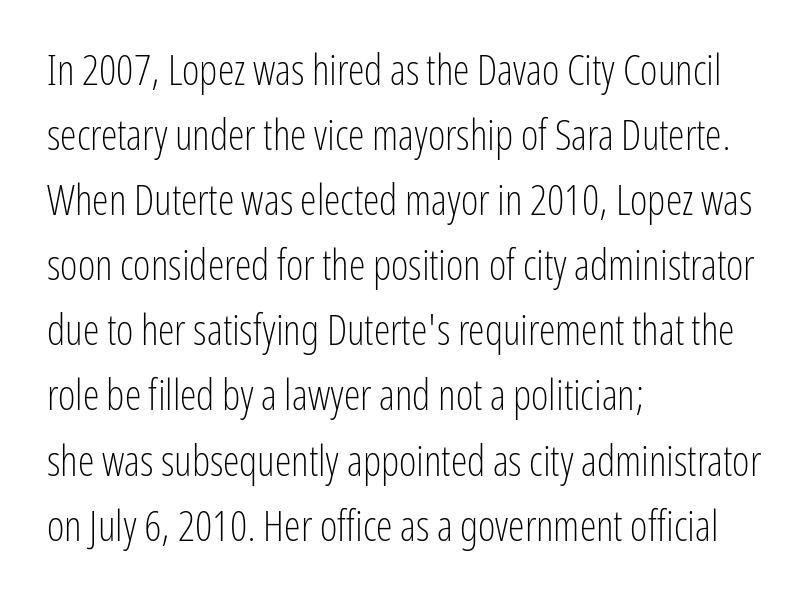
The weight tops out at a normal text grade. Classification — sans serif. A classic flush-left, rag-right setting is used for this passage. In terms of posture, this sample is upright. A typesetter would call this proportional, since set widths differ per character. Is there much room between lines? A standard amount, neither cramped nor airy.
